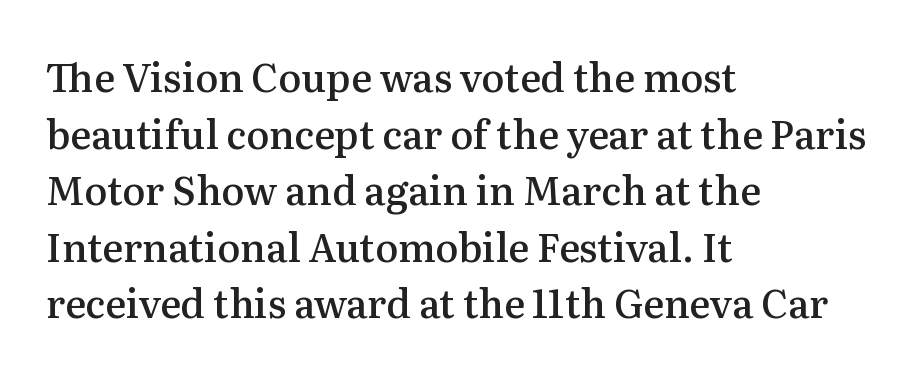
You can tell it's not italic because the verticals are truly vertical. Words float on clear page, feet unadorned. These lines sit exactly where default settings would place them. Spacing between characters is what you'd get straight out of the box.
